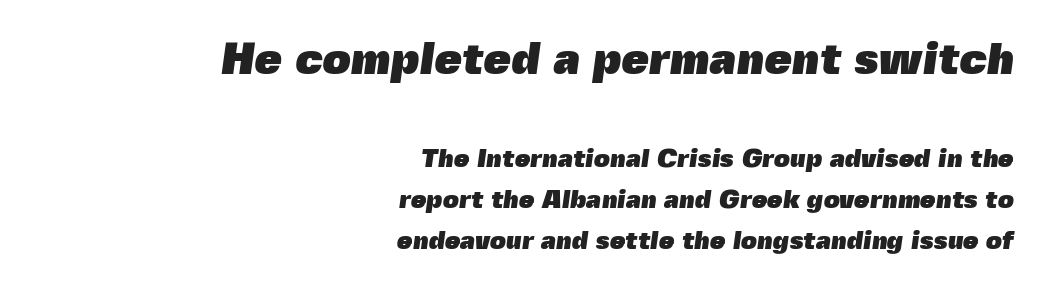
Each letter's strokes conclude bluntly, with no projecting serifs. The glyphs have the mass of a bold cut. The first block has been scaled up relative to the second. The passage is arranged like a letterhead date or caption credit — flush right. The string is rendered with underlining switched off. The rendering uses natural spacing where letterforms have individual widths.
